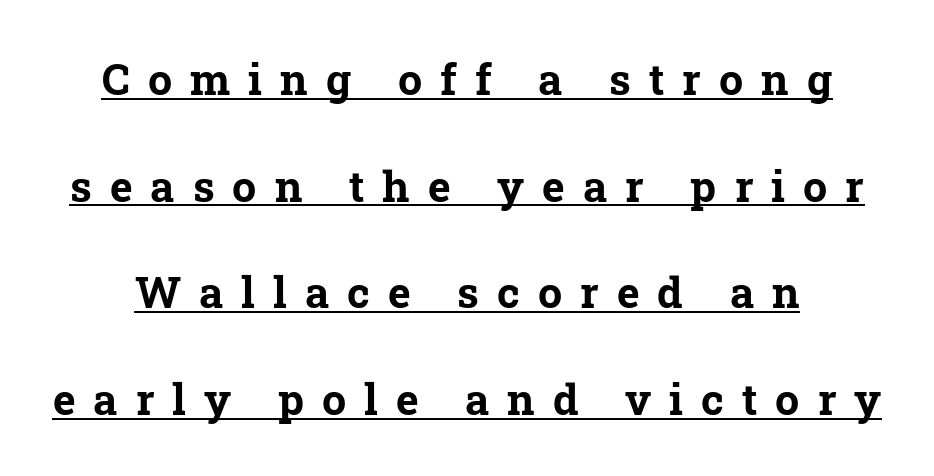
Q: Is the text bold? A: Yes.
Q: Is the typeface a serif or a sans-serif typeface? A: Serif.
Q: Is the text underlined? A: Yes.
Q: Is the spacing between letters normal or unusually wide? A: Unusually wide.
Q: Is the spacing between lines tight, normal or loose? A: Loose.
Q: Width (condensed, normal, or wide)? A: Normal.
Q: Stroke contrast? A: Low.
Q: x-height? A: Medium.
Q: Monospaced? A: No.
